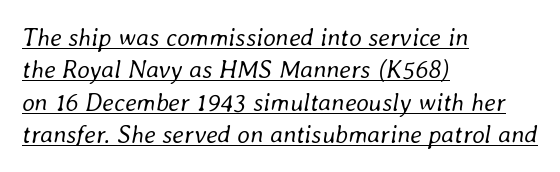
{"italic": "yes", "lean": "right", "slant_degrees": 8, "bold": "no", "underline": "yes", "align": "left", "line_spacing": "normal", "line_spacing_ratio": 1.3, "letter_spacing": "normal", "letter_spacing_em": 0.0, "glyph_px": 25}
